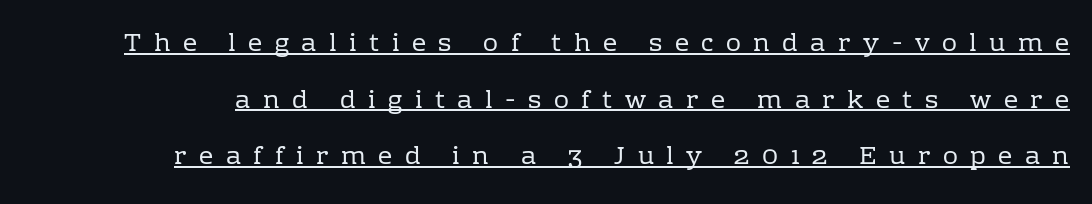
The image shows 25 px text type, upright; set loose line spacing (2.27x), unusually wide letter spacing (+0.5 em), underlined.
